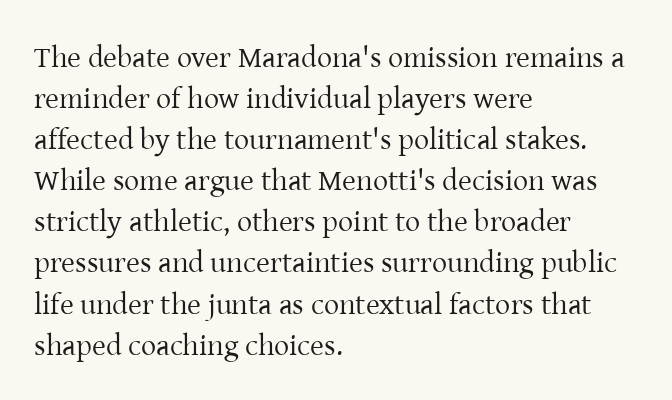
{"serif": "yes", "italic": "no", "bold": "no", "weight": "regular", "width": "normal", "stroke_contrast": "low", "x_height": "medium", "monospaced": "no", "underline": "no", "align": "left", "line_spacing": "normal", "line_spacing_ratio": 1.37, "letter_spacing": "normal", "letter_spacing_em": 0.0, "glyph_px": 30}
